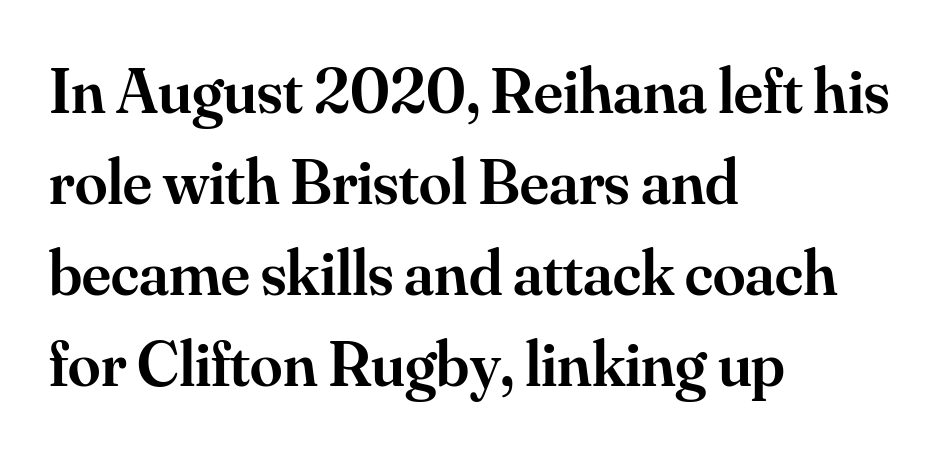
The image shows 65 px semibold serif type, upright; set left-aligned, normal line spacing (1.4x), normal letter spacing, not underlined; medium stroke contrast and a small x-height.
